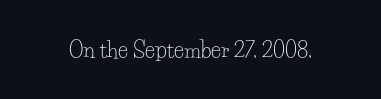
{"italic": "no", "bold": "no", "underline": "no", "letter_spacing": "normal", "letter_spacing_em": 0.0, "glyph_px": 21}
